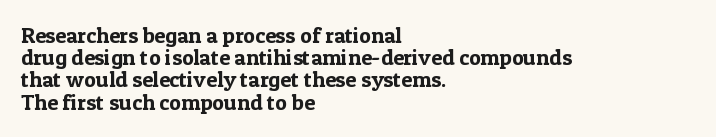
{"italic": "no", "underline": "no", "align": "left", "line_spacing": "tight", "line_spacing_ratio": 1.01, "letter_spacing": "normal", "letter_spacing_em": 0.0, "glyph_px": 22}
